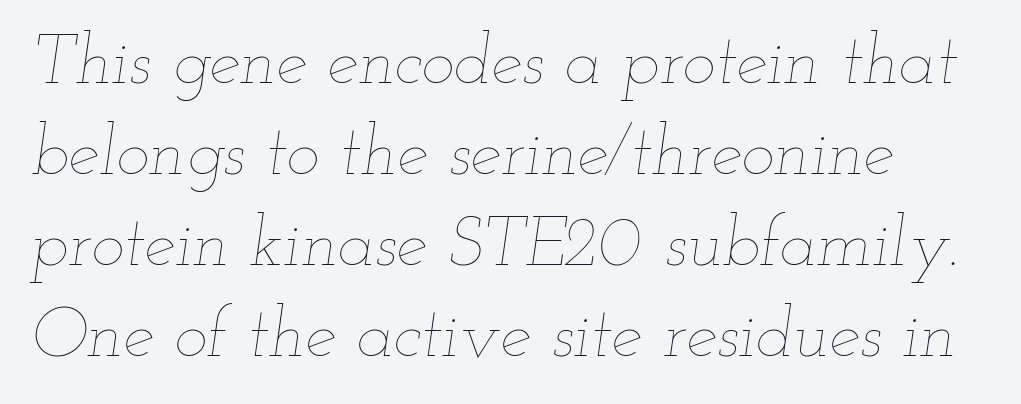
{"italic": "yes", "lean": "right", "slant_degrees": 12, "bold": "no", "weight": "thin", "width": "wide", "stroke_contrast": "low", "x_height": "small", "monospaced": "no", "underline": "no", "align": "left", "line_spacing": "normal", "line_spacing_ratio": 1.3, "letter_spacing": "normal", "letter_spacing_em": 0.0, "glyph_px": 70}
